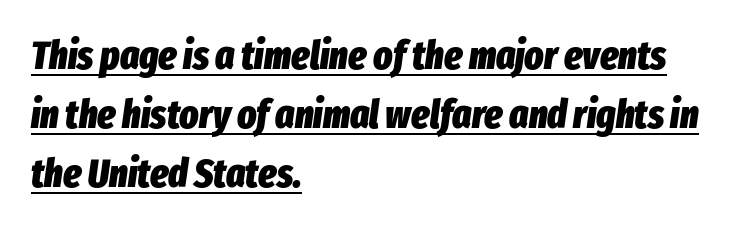
The image shows 40 px heavy, condensed type, italic (leaning right); set left-aligned, normal line spacing (1.48x), normal letter spacing, underlined; low stroke contrast and a medium x-height.
